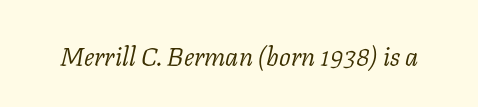
{"italic": "yes", "lean": "right", "slant_degrees": 11, "bold": "no", "underline": "no", "letter_spacing": "normal", "letter_spacing_em": 0.0, "glyph_px": 26}
